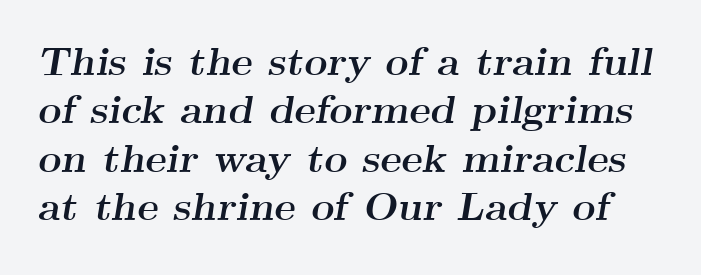
The image shows 40 px semibold, wide serif type, italic (leaning right); set line spacing 1.21x, normal letter spacing, not underlined; medium stroke contrast and a small x-height.
